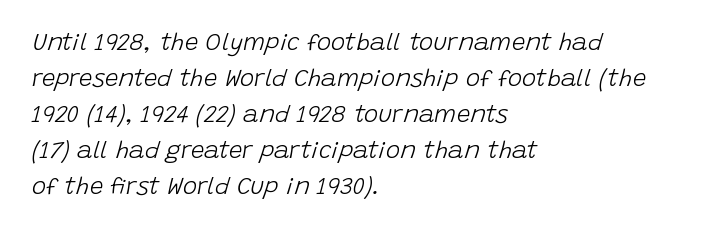
{"italic": "yes", "lean": "right", "slant_degrees": 15, "bold": "no", "underline": "no", "align": "left", "line_spacing": "normal", "line_spacing_ratio": 1.5, "letter_spacing": "normal", "letter_spacing_em": 0.0, "glyph_px": 24}
